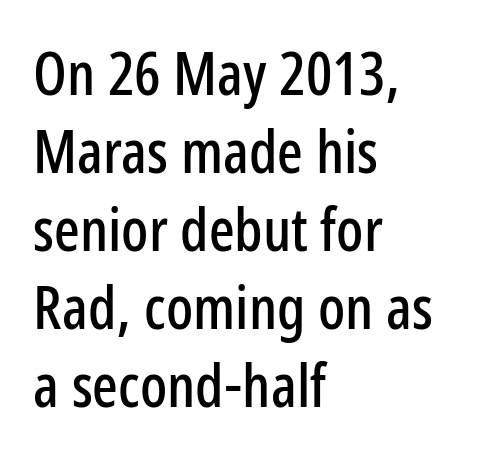
The image shows 60 px condensed sans-serif type, upright; set left-aligned, normal line spacing (1.3x), normal letter spacing, not underlined; low stroke contrast and a medium x-height.
